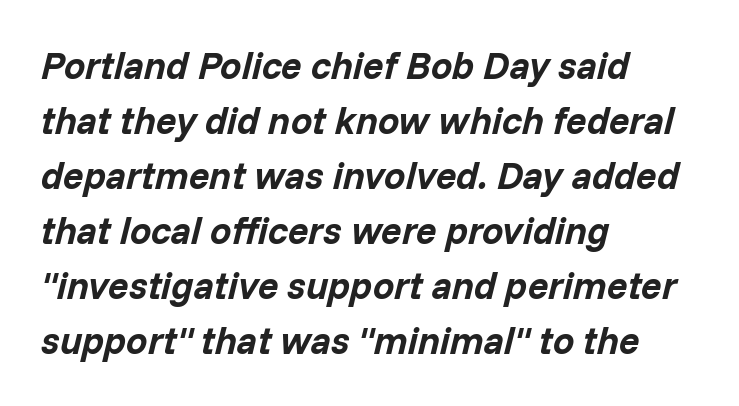
Does extra space separate the letters? No, they use regular spacing. A typesetter would call this leading conventional body-copy spacing. Does the lettering tilt? It does — this is italic. The strokes are fattened all the way to bold. The typesetter chose a ragged-right arrangement here.
